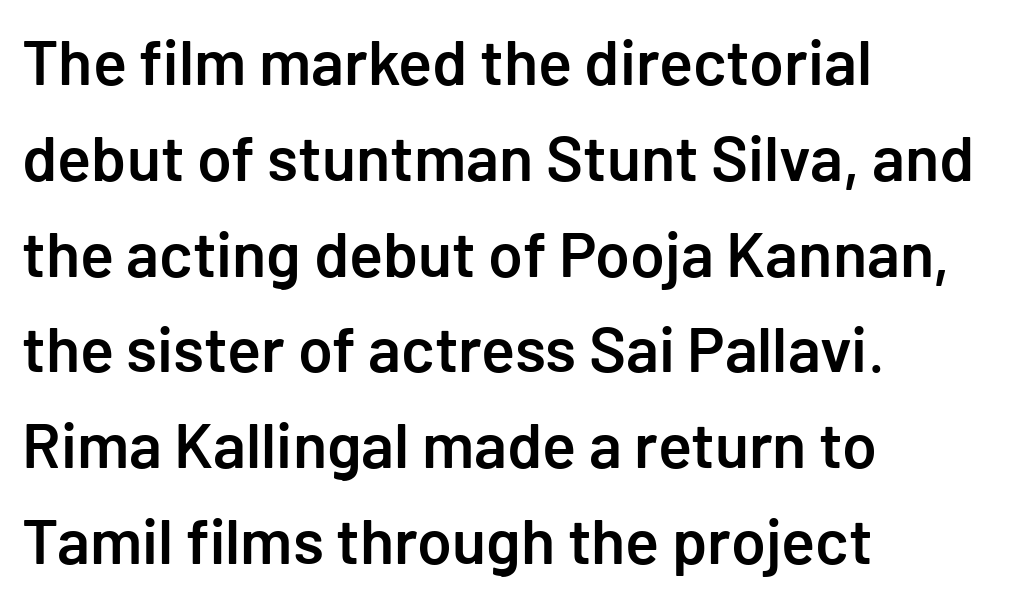
{"serif": "no", "italic": "no", "bold": "semi", "weight": "semibold", "width": "normal", "stroke_contrast": "low", "x_height": "medium", "underline": "no", "align": "left", "line_spacing": "normal", "line_spacing_ratio": 1.52, "letter_spacing": "normal", "letter_spacing_em": 0.0, "glyph_px": 63}
